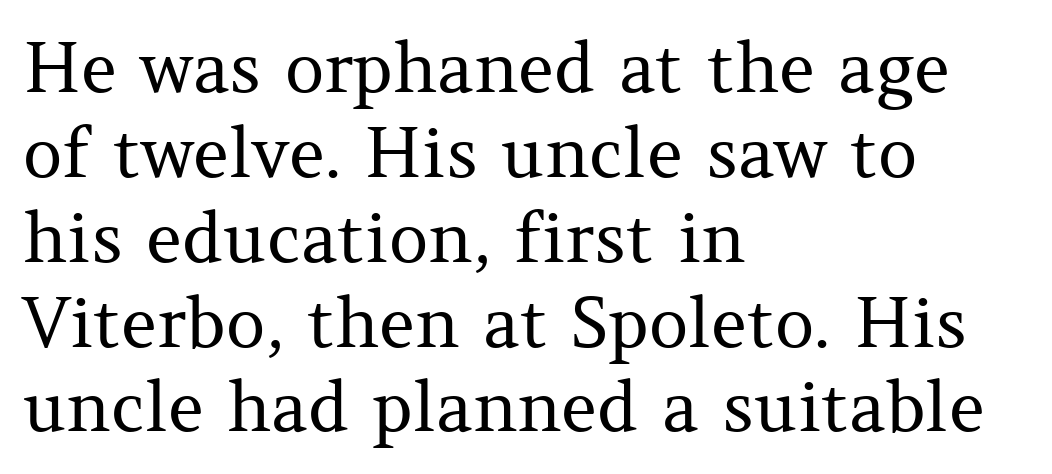
{"serif": "yes", "italic": "no", "bold": "no", "weight": "regular", "width": "normal", "stroke_contrast": "medium", "x_height": "medium", "monospaced": "no", "underline": "no", "align": "left", "line_spacing_ratio": 1.23, "letter_spacing": "normal", "letter_spacing_em": 0.0, "glyph_px": 69}
